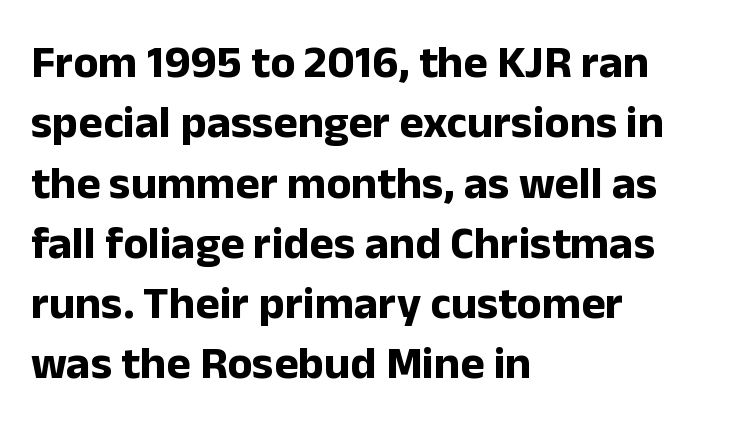
Vertical spacing — default. A typesetter would call this zero additional tracking. Every character sits straight up, as roman type does. Each letter keeps its own natural width here, so spacing adapts to shape. This is sans-serif lettering, the kind often seen on screens and signage.
